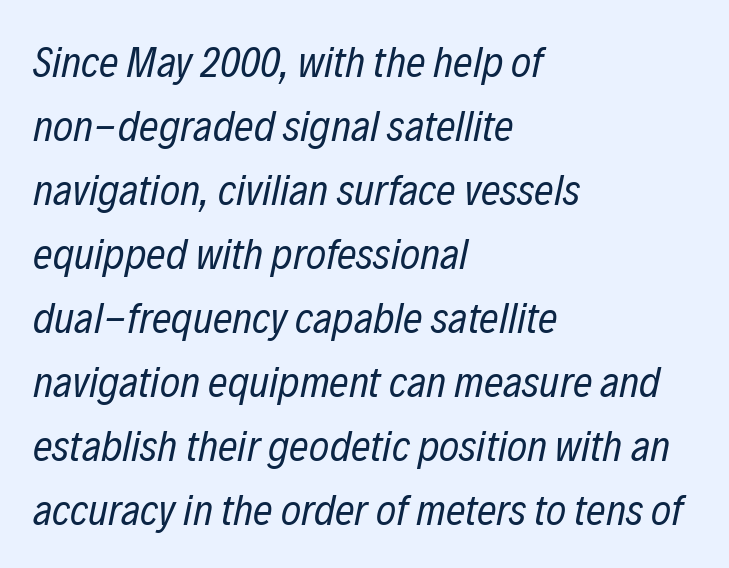
{"italic": "yes", "lean": "right", "slant_degrees": 12, "bold": "no", "weight": "regular", "width": "condensed", "stroke_contrast": "low", "x_height": "medium", "monospaced": "no", "underline": "no", "align": "left", "line_spacing": "normal", "line_spacing_ratio": 1.49, "letter_spacing": "normal", "letter_spacing_em": 0.0, "glyph_px": 43}
